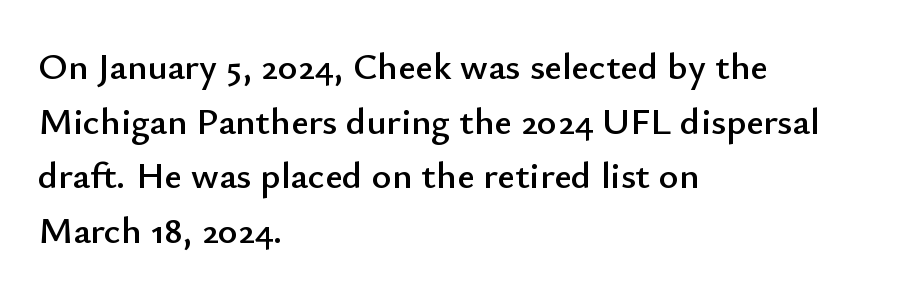
{"serif": "no", "italic": "no", "width": "normal", "stroke_contrast": "low", "x_height": "small", "monospaced": "no", "underline": "no", "align": "left", "line_spacing": "normal", "line_spacing_ratio": 1.44, "letter_spacing": "normal", "letter_spacing_em": 0.0, "glyph_px": 38}
